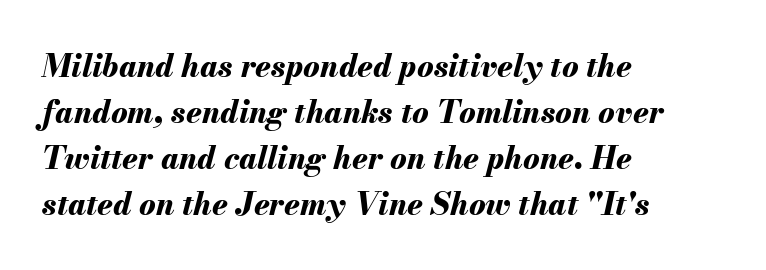
The image shows 31 px bold type, italic (leaning right); set left-aligned, normal line spacing (1.48x), normal letter spacing, not underlined; medium stroke contrast and a small x-height.
